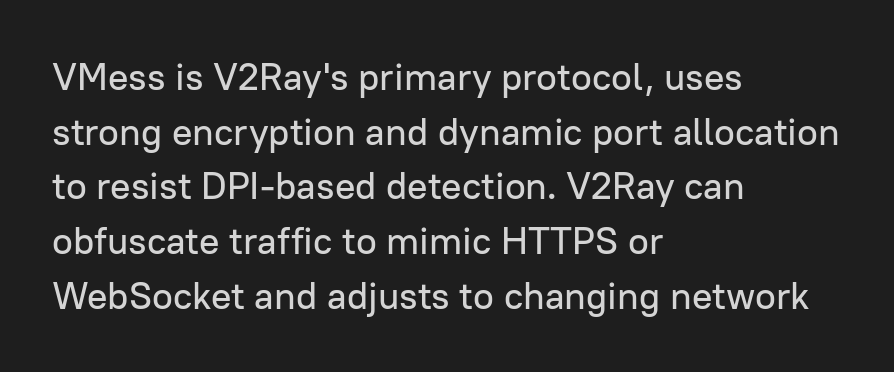
{"serif": "no", "italic": "no", "width": "normal", "stroke_contrast": "low", "x_height": "medium", "monospaced": "no", "underline": "no", "align": "left", "line_spacing": "normal", "line_spacing_ratio": 1.44, "letter_spacing": "normal", "letter_spacing_em": 0.0, "glyph_px": 38}
